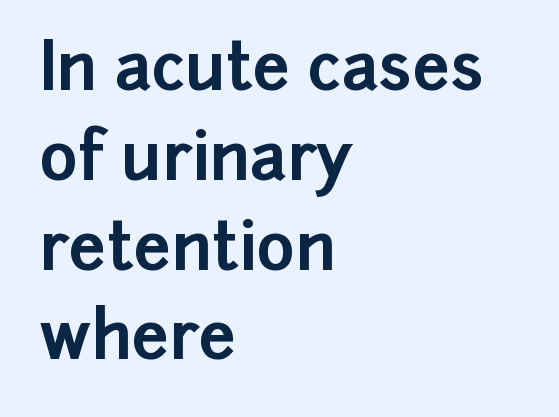
The image shows 66 px bold sans-serif type, upright; set left-aligned, normal line spacing (1.36x), normal letter spacing, not underlined; low stroke contrast and a medium x-height.
